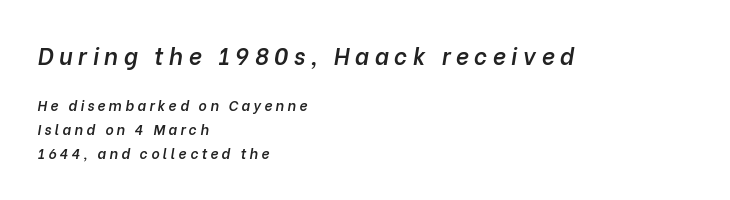
Size hierarchy here favors the leading block over the trailing one. If you measured baseline to baseline, you'd find a middling distance. Clear beneath every line of the passage. When letters slant like this, we call the style italic. In CSS terms this would be text-align: left. Firm but not heavy-handed strokes: this text is semibold.
